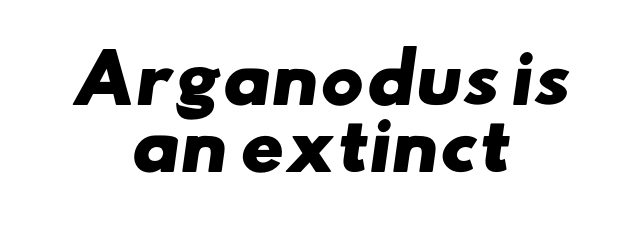
Q: Is the text bold? A: Yes.
Q: Is the typeface a serif or a sans-serif typeface? A: Sans-serif.
Q: Is the text underlined? A: No.
Q: How is the paragraph aligned? A: Centered.
Q: Is the spacing between letters normal or unusually wide? A: Normal.
Q: Is the spacing between lines tight, normal or loose? A: Tight.
Q: Width (condensed, normal, or wide)? A: Wide.
Q: Stroke contrast? A: Low.
Q: x-height? A: Small.
Q: Monospaced? A: No.
